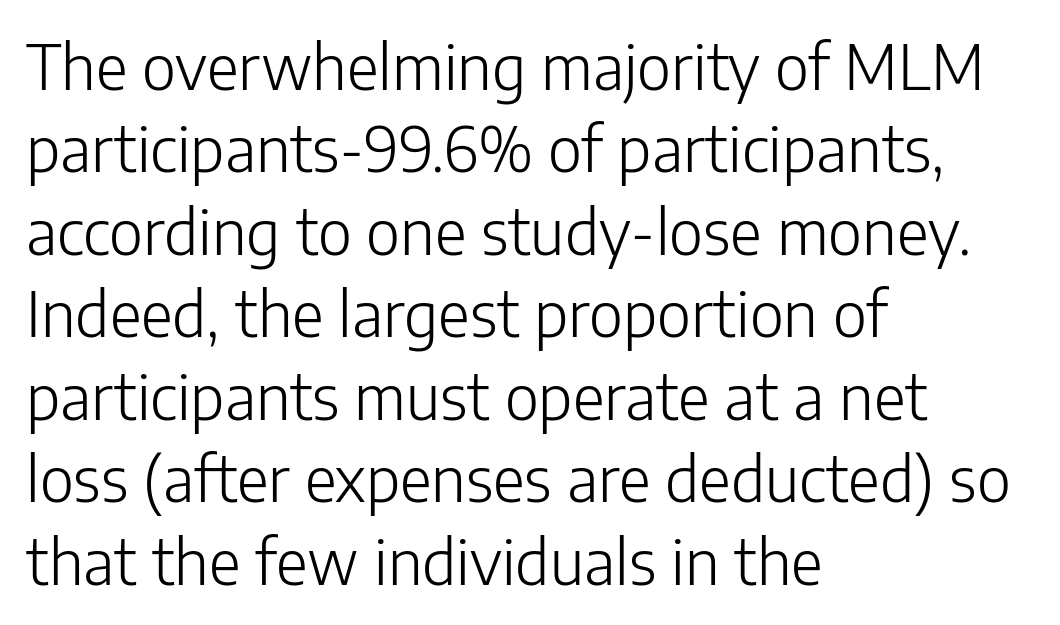
{"serif": "no", "italic": "no", "bold": "no", "weight": "light", "width": "normal", "stroke_contrast": "low", "x_height": "medium", "monospaced": "no", "underline": "no", "align": "left", "line_spacing": "normal", "line_spacing_ratio": 1.33, "letter_spacing": "normal", "letter_spacing_em": 0.0, "glyph_px": 62}
